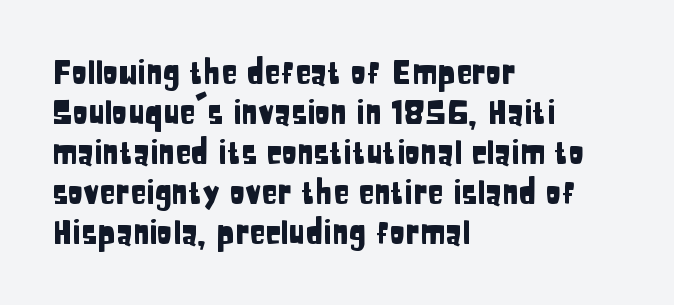
Q: Is the text italic (slanted)? A: No, it is upright.
Q: Is the typeface a serif or a sans-serif typeface? A: Sans-serif.
Q: Is the text underlined? A: No.
Q: How is the paragraph aligned? A: Left-aligned.
Q: Is the spacing between letters normal or unusually wide? A: Normal.
Q: Is the spacing between lines tight, normal or loose? A: Normal.
Q: Width (condensed, normal, or wide)? A: Condensed.
Q: Stroke contrast? A: Low.
Q: x-height? A: Large.
Q: Monospaced? A: No.
